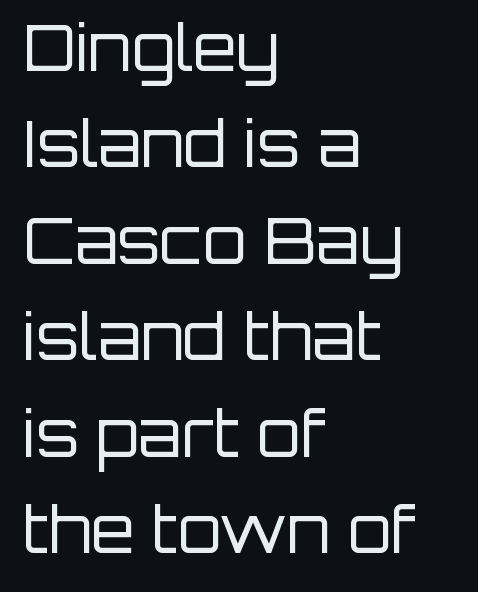
The image shows 63 px regular-weight sans-serif type, upright; set left-aligned, normal line spacing (1.53x), normal letter spacing, not underlined; low stroke contrast and a large x-height.
